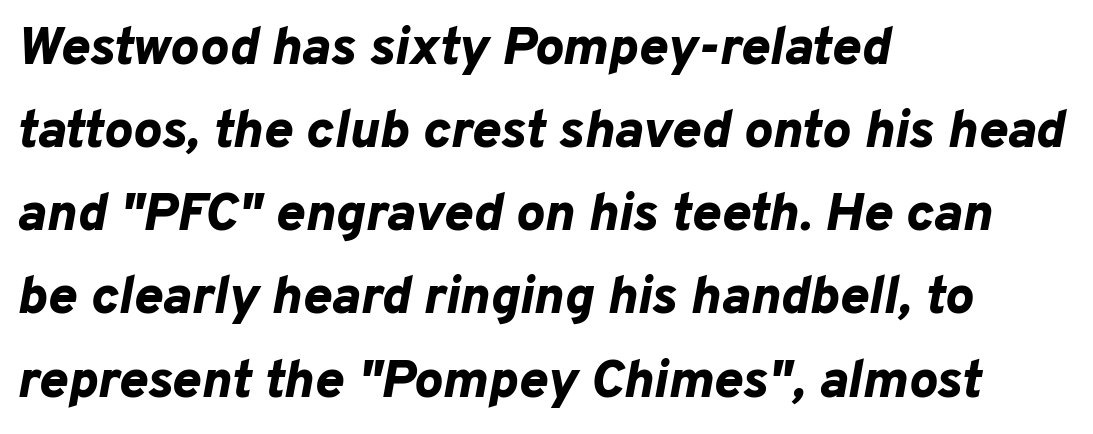
Alignment: flush left. A bare baseline throughout the passage. In terms of posture, this sample is oblique. Line spacing here is normal.
